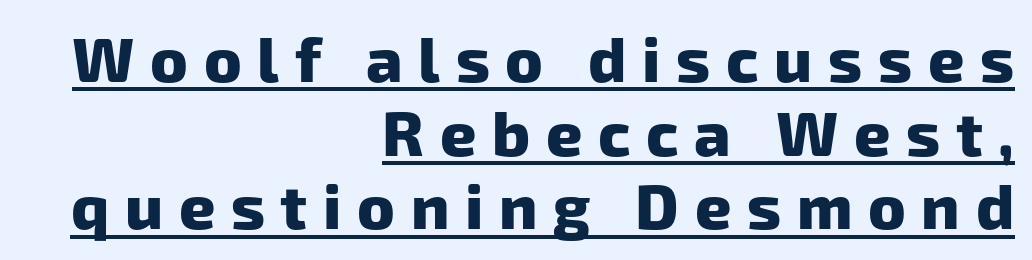
{"serif": "no", "bold": "yes", "weight": "heavy", "width": "normal", "stroke_contrast": "low", "x_height": "medium", "monospaced": "no", "underline": "yes", "align": "right", "line_spacing_ratio": 1.17, "letter_spacing": "wide", "letter_spacing_em": 0.25, "glyph_px": 63}
